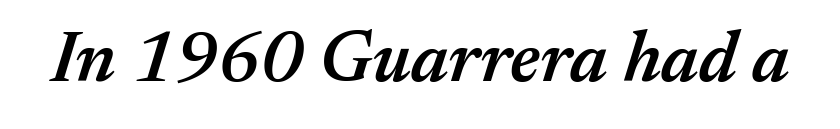
{"italic": "yes", "lean": "right", "slant_degrees": 17, "bold": "semi", "weight": "semibold", "width": "normal", "stroke_contrast": "medium", "x_height": "medium", "monospaced": "no", "underline": "no", "letter_spacing": "normal", "letter_spacing_em": 0.0, "glyph_px": 72}
